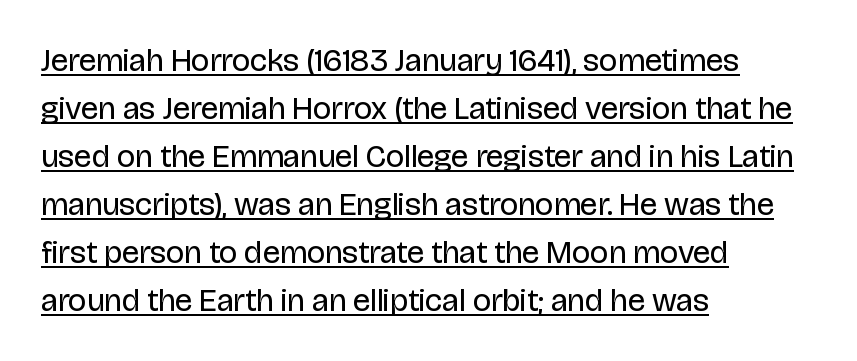
{"serif": "no", "italic": "no", "bold": "no", "weight": "regular", "width": "normal", "stroke_contrast": "low", "x_height": "large", "monospaced": "no", "underline": "yes", "align": "left", "line_spacing": "normal", "line_spacing_ratio": 1.5, "letter_spacing": "normal", "letter_spacing_em": 0.0, "glyph_px": 32}
